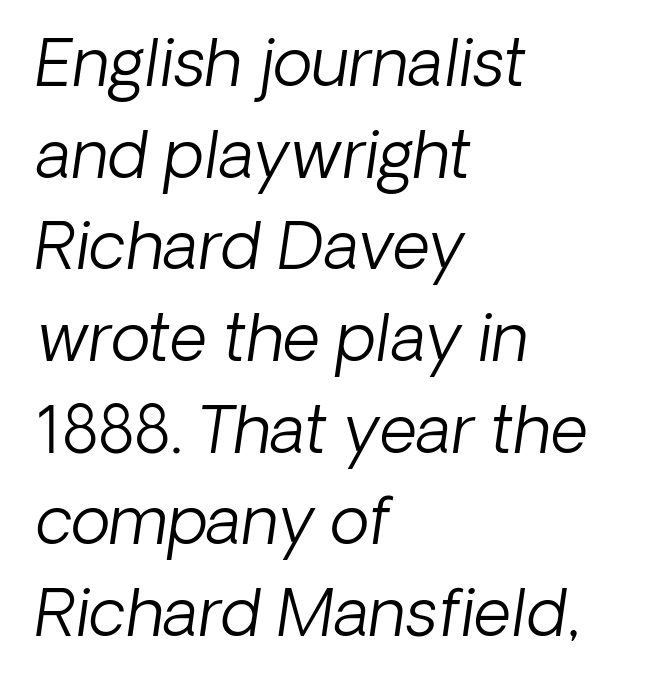
The image shows 65 px light type, italic (leaning right); set left-aligned, normal line spacing (1.41x), normal letter spacing, not underlined; low stroke contrast and a medium x-height.
